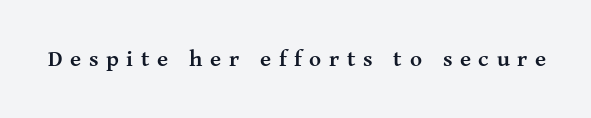
{"italic": "no", "bold": "yes", "underline": "no", "letter_spacing": "wide", "letter_spacing_em": 0.33, "glyph_px": 23}
